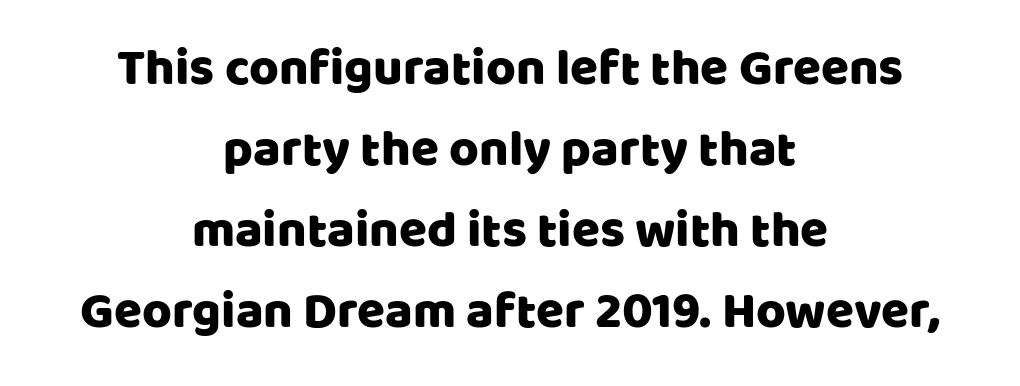
{"serif": "no", "italic": "no", "width": "normal", "stroke_contrast": "low", "x_height": "large", "monospaced": "no", "underline": "no", "align": "center", "line_spacing": "normal", "line_spacing_ratio": 1.59, "letter_spacing": "normal", "letter_spacing_em": 0.0, "glyph_px": 51}
